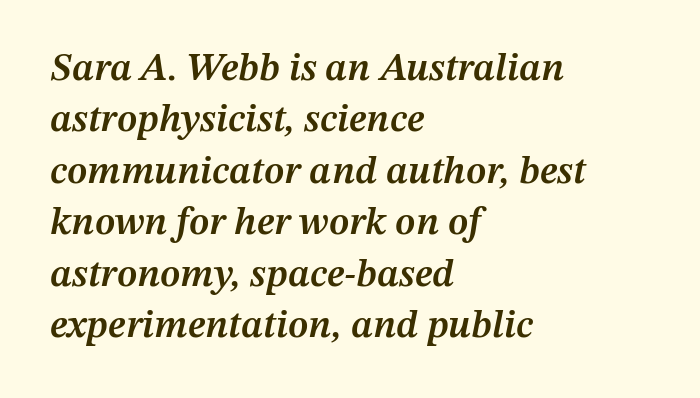
Q: Is the text bold? A: Semi-bold.
Q: Is the text italic (slanted)? A: Yes, it leans right by about 12 degrees.
Q: Is the text underlined? A: No.
Q: How is the paragraph aligned? A: Left-aligned.
Q: Is the spacing between letters normal or unusually wide? A: Normal.
Q: Is the spacing between lines tight, normal or loose? A: Normal.
Q: Width (condensed, normal, or wide)? A: Normal.
Q: Stroke contrast? A: Medium.
Q: x-height? A: Medium.
Q: Monospaced? A: No.
